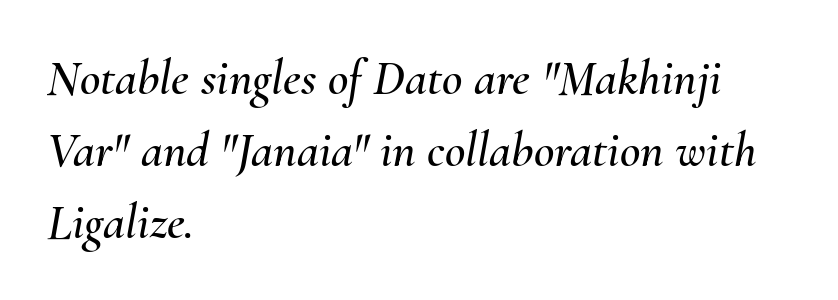
Q: Is the text italic (slanted)? A: Yes, it leans right by about 10 degrees.
Q: Is the text underlined? A: No.
Q: How is the paragraph aligned? A: Left-aligned.
Q: Is the spacing between letters normal or unusually wide? A: Normal.
Q: Is the spacing between lines tight, normal or loose? A: Normal.
Q: Width (condensed, normal, or wide)? A: Normal.
Q: Stroke contrast? A: Medium.
Q: x-height? A: Small.
Q: Monospaced? A: No.
